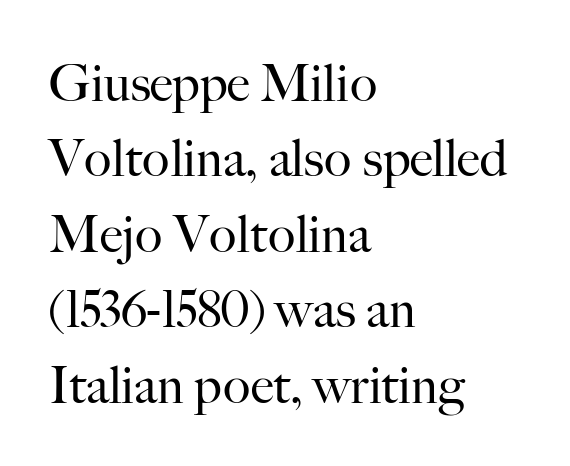
The image shows 51 px regular-weight serif type, upright; set left-aligned, normal line spacing (1.48x), normal letter spacing, not underlined; high stroke contrast and a small x-height.
